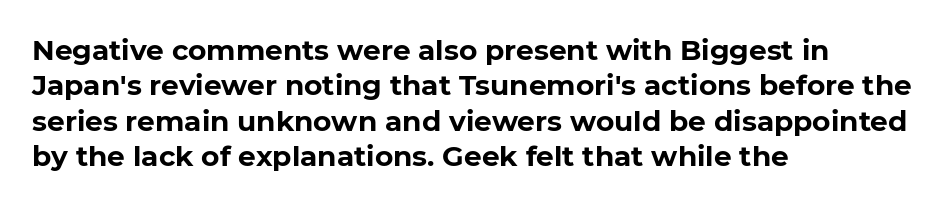
The image shows 28 px bold sans-serif type, upright; set left-aligned, normal line spacing (1.26x), normal letter spacing, not underlined; low stroke contrast and a medium x-height.
